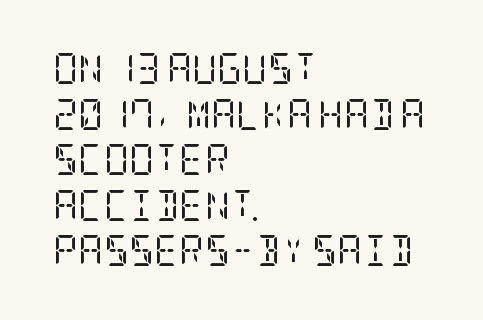
Q: Is the text bold? A: No.
Q: Is the text italic (slanted)? A: No, it is upright.
Q: Is the typeface a serif or a sans-serif typeface? A: Serif.
Q: Is the text underlined? A: No.
Q: How is the paragraph aligned? A: Left-aligned.
Q: Is the spacing between letters normal or unusually wide? A: Normal.
Q: Is the spacing between lines tight, normal or loose? A: Normal.
Q: Width (condensed, normal, or wide)? A: Condensed.
Q: Stroke contrast? A: Low.
Q: x-height? A: Large.
